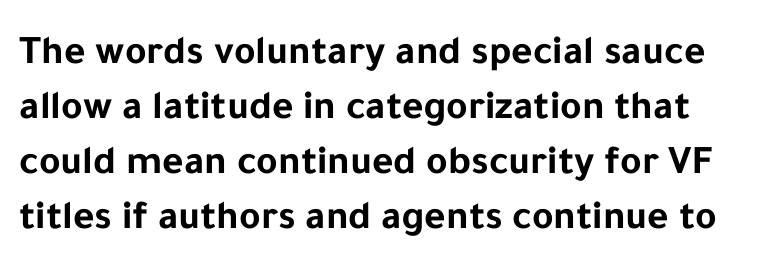
{"serif": "no", "italic": "no", "bold": "yes", "weight": "bold", "width": "normal", "stroke_contrast": "low", "x_height": "medium", "monospaced": "no", "underline": "no", "line_spacing": "normal", "line_spacing_ratio": 1.34, "letter_spacing": "normal", "letter_spacing_em": 0.0, "glyph_px": 41}
